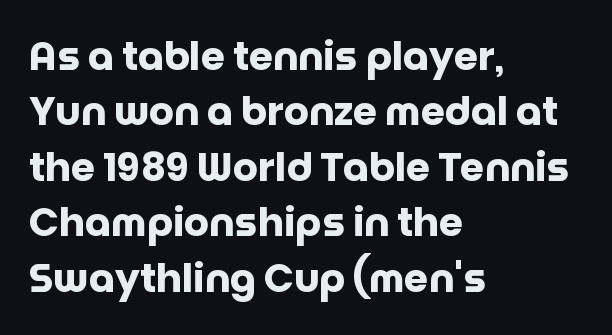
The image shows 39 px heavy sans-serif type, upright; set left-aligned, normal line spacing (1.42x), normal letter spacing, not underlined; low stroke contrast and a large x-height.
